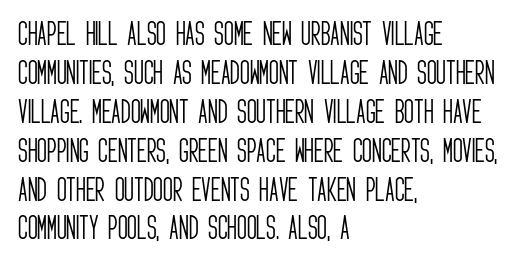
Q: Is the text bold? A: No.
Q: Is the text italic (slanted)? A: No, it is upright.
Q: Is the text underlined? A: No.
Q: How is the paragraph aligned? A: Left-aligned.
Q: Is the spacing between letters normal or unusually wide? A: Normal.
Q: Is the spacing between lines tight, normal or loose? A: Normal.
